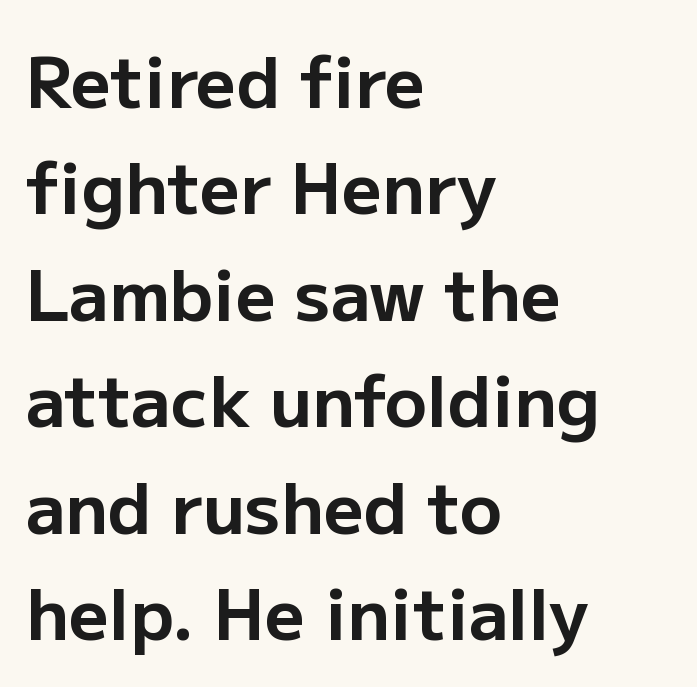
{"serif": "no", "italic": "no", "bold": "yes", "weight": "bold", "width": "normal", "stroke_contrast": "low", "x_height": "medium", "monospaced": "no", "underline": "no", "align": "left", "line_spacing": "normal", "line_spacing_ratio": 1.52, "letter_spacing": "normal", "letter_spacing_em": 0.0, "glyph_px": 70}
